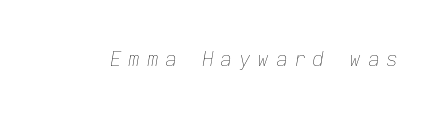
{"italic": "yes", "lean": "right", "slant_degrees": 9, "bold": "no", "underline": "no", "letter_spacing": "wide", "letter_spacing_em": 0.32, "glyph_px": 20}
